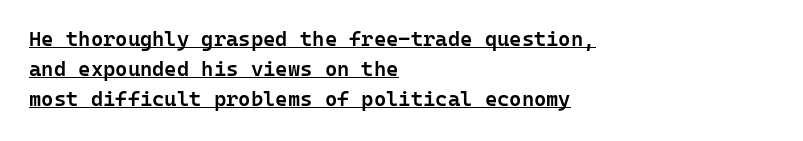
Q: Is the text bold? A: Semi-bold.
Q: Is the text italic (slanted)? A: No, it is upright.
Q: Is the text underlined? A: Yes.
Q: How is the paragraph aligned? A: Left-aligned.
Q: Is the spacing between letters normal or unusually wide? A: Normal.
Q: Is the spacing between lines tight, normal or loose? A: Normal.
